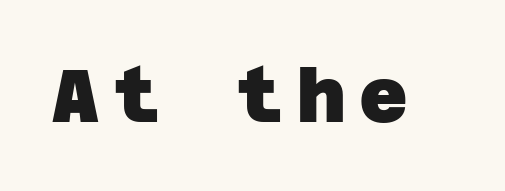
The image shows 75 px heavy sans-serif type; set not underlined; low stroke contrast and a large x-height.
